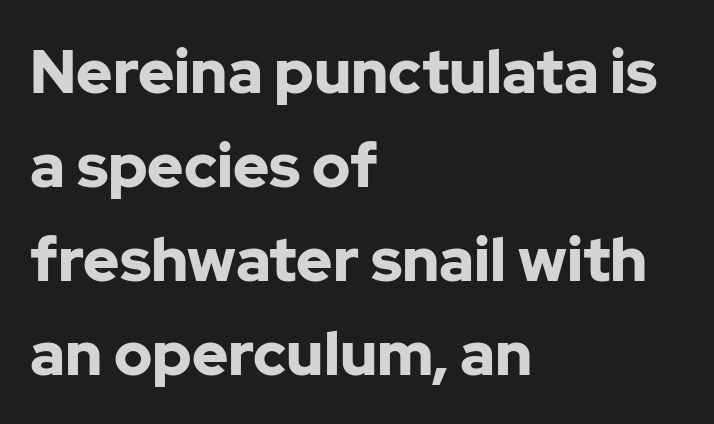
No italicization has been applied; the sample stays upright. Bare-footed words on every line. Think of a printed novel: that variable character pitch is what you see here. The letterforms sit shoulder to shoulder at normal distance. Notice how descenders clear the ascenders below comfortably — that's standard leading.
